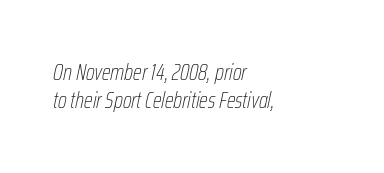
{"italic": "yes", "lean": "right", "slant_degrees": 12, "bold": "no", "underline": "no", "align": "left", "line_spacing_ratio": 1.23, "letter_spacing": "normal", "letter_spacing_em": 0.0, "glyph_px": 23}
